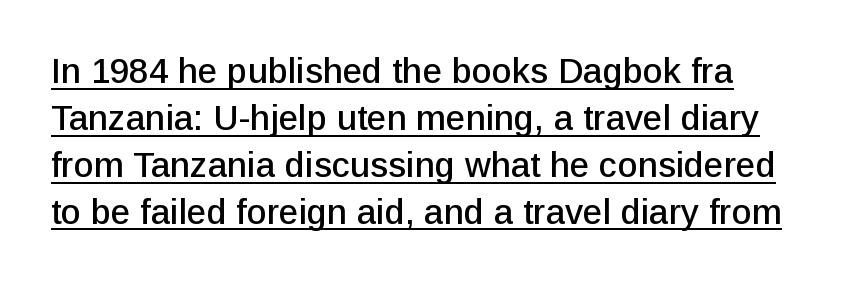
Vertical strokes here are truly vertical. Glyph-to-glyph distance matches everyday printed text. Baseline-to-baseline distance is the conventional proportion of letter height. Check where the strokes stop: nothing finishes them off — pure sans. A typesetter would call this proportional, since set widths differ per character. A rule runs beneath these lines of type.
